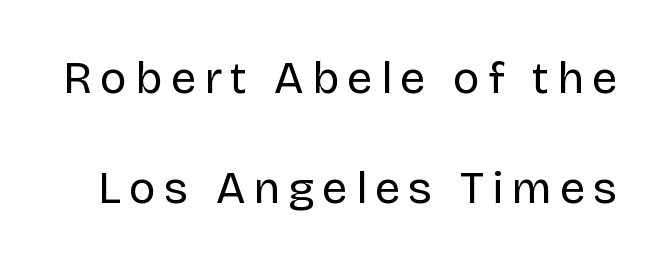
The image shows 45 px regular-weight sans-serif type, upright; set loose line spacing (2.44x), not underlined; low stroke contrast and a large x-height.
